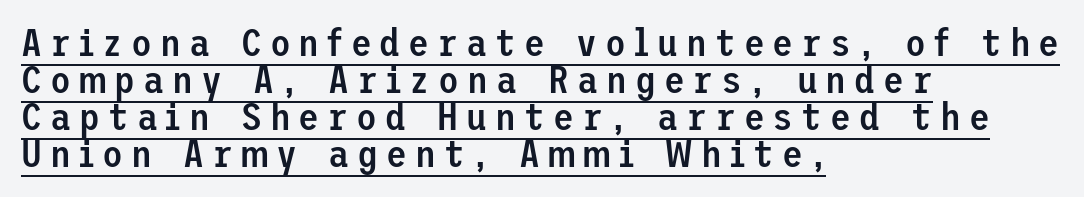
{"serif": "no", "italic": "no", "bold": "semi", "weight": "semibold", "width": "normal", "stroke_contrast": "low", "x_height": "medium", "underline": "yes", "align": "left", "line_spacing": "tight", "line_spacing_ratio": 0.97, "letter_spacing": "wide", "letter_spacing_em": 0.21, "glyph_px": 38}
